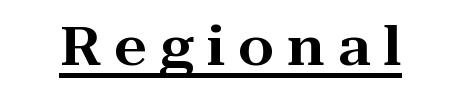
Q: Is the text italic (slanted)? A: No, it is upright.
Q: Is the typeface a serif or a sans-serif typeface? A: Serif.
Q: Is the text underlined? A: Yes.
Q: Is the spacing between letters normal or unusually wide? A: Unusually wide.
Q: Width (condensed, normal, or wide)? A: Wide.
Q: Stroke contrast? A: High.
Q: x-height? A: Medium.
Q: Monospaced? A: No.
